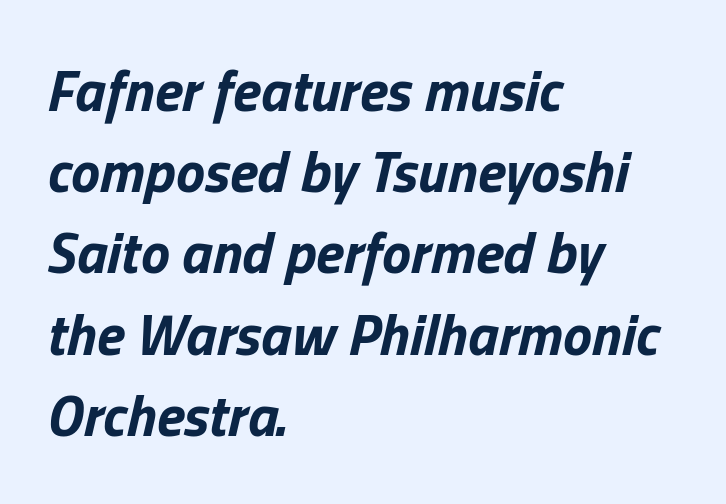
Q: Is the text bold? A: Yes.
Q: Is the text italic (slanted)? A: Yes, it leans right by about 13 degrees.
Q: Is the text underlined? A: No.
Q: How is the paragraph aligned? A: Left-aligned.
Q: Is the spacing between letters normal or unusually wide? A: Normal.
Q: Is the spacing between lines tight, normal or loose? A: Normal.
Q: Width (condensed, normal, or wide)? A: Normal.
Q: Stroke contrast? A: Low.
Q: x-height? A: Medium.
Q: Monospaced? A: No.
